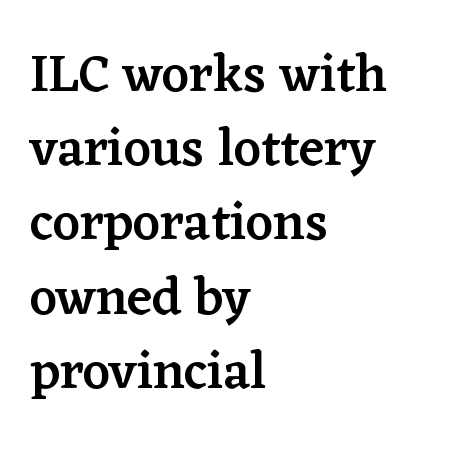
Q: Is the text bold? A: Semi-bold.
Q: Is the text italic (slanted)? A: No, it is upright.
Q: Is the typeface a serif or a sans-serif typeface? A: Serif.
Q: Is the text underlined? A: No.
Q: How is the paragraph aligned? A: Left-aligned.
Q: Is the spacing between letters normal or unusually wide? A: Normal.
Q: Is the spacing between lines tight, normal or loose? A: Normal.
Q: Width (condensed, normal, or wide)? A: Normal.
Q: Stroke contrast? A: Low.
Q: x-height? A: Medium.
Q: Monospaced? A: No.
